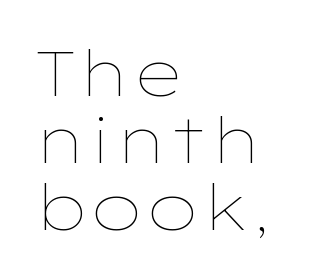
Q: Is the text bold? A: No.
Q: Is the text italic (slanted)? A: No, it is upright.
Q: Is the text underlined? A: No.
Q: How is the paragraph aligned? A: Left-aligned.
Q: Is the spacing between letters normal or unusually wide? A: Normal.
Q: Is the spacing between lines tight, normal or loose? A: Tight.
Q: Width (condensed, normal, or wide)? A: Wide.
Q: Stroke contrast? A: Low.
Q: x-height? A: Medium.
Q: Monospaced? A: No.
